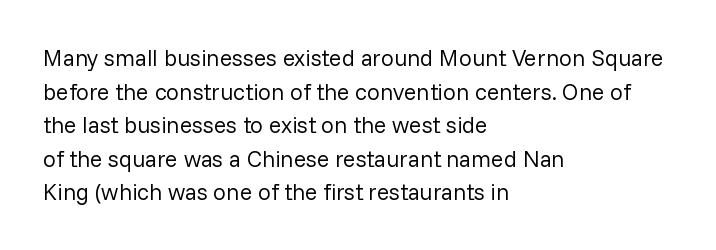
Q: Is the text bold? A: No.
Q: Is the text italic (slanted)? A: No, it is upright.
Q: Is the text underlined? A: No.
Q: How is the paragraph aligned? A: Left-aligned.
Q: Is the spacing between letters normal or unusually wide? A: Normal.
Q: Is the spacing between lines tight, normal or loose? A: Normal.
